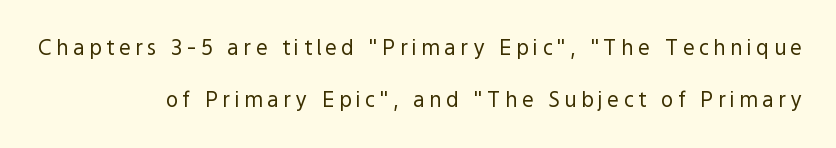
Q: Is the text bold? A: No.
Q: Is the text italic (slanted)? A: No, it is upright.
Q: Is the text underlined? A: No.
Q: How is the paragraph aligned? A: Right-aligned.
Q: Is the spacing between letters normal or unusually wide? A: Unusually wide.
Q: Is the spacing between lines tight, normal or loose? A: Loose.
